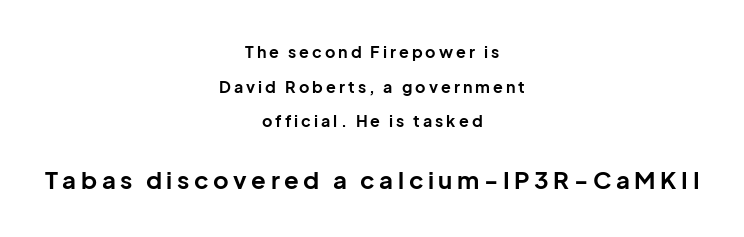
Q: Is the text bold? A: Yes.
Q: Is the text italic (slanted)? A: No, it is upright.
Q: Is the text underlined? A: No.
Q: How is the paragraph aligned? A: Centered.
Q: Is the spacing between lines tight, normal or loose? A: Loose.
Q: Which block of text is set in a larger size, the first (top) or the second (bottom)? A: The second (bottom) one.
